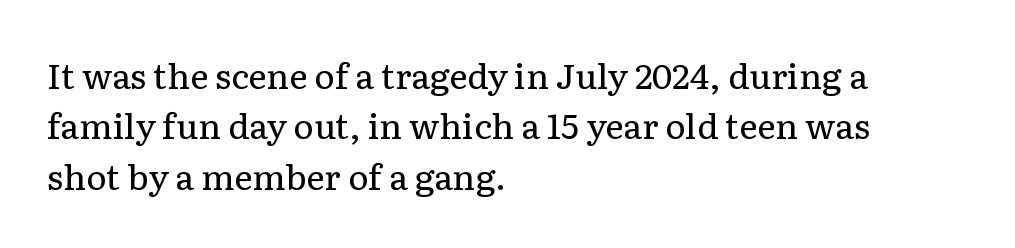
{"serif": "yes", "italic": "no", "bold": "no", "weight": "regular", "width": "normal", "stroke_contrast": "low", "x_height": "medium", "monospaced": "no", "underline": "no", "align": "left", "line_spacing": "normal", "line_spacing_ratio": 1.44, "letter_spacing": "normal", "letter_spacing_em": 0.0, "glyph_px": 35}
